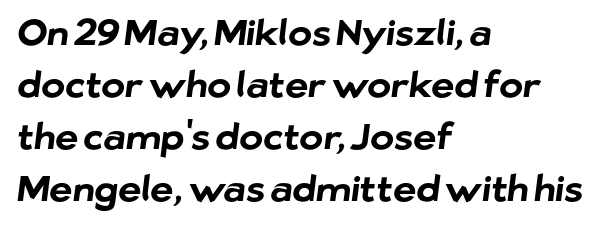
{"serif": "no", "bold": "yes", "weight": "bold", "width": "normal", "stroke_contrast": "low", "x_height": "medium", "monospaced": "no", "underline": "no", "align": "left", "line_spacing": "normal", "line_spacing_ratio": 1.44, "letter_spacing": "normal", "letter_spacing_em": 0.0, "glyph_px": 36}
